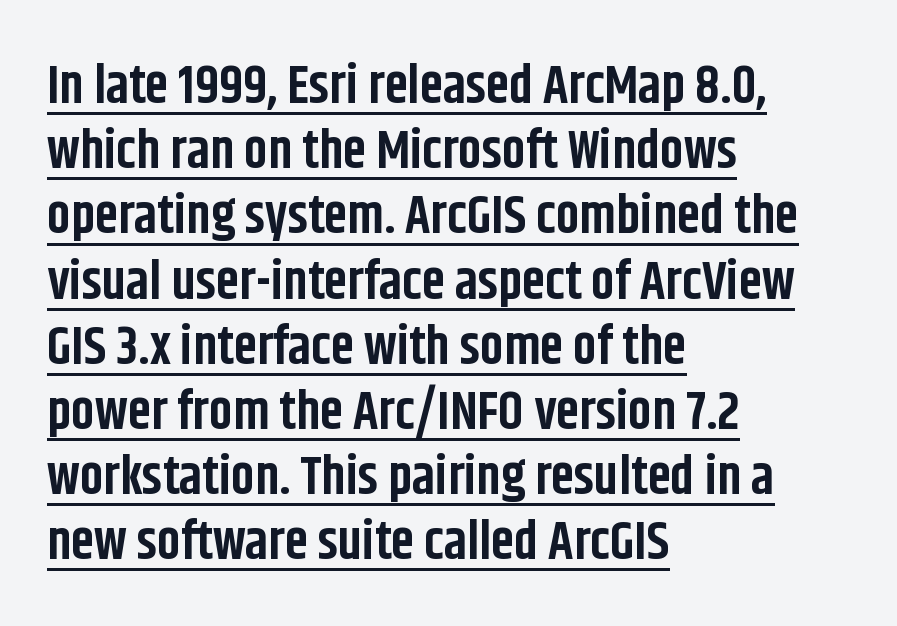
Varying glyph widths throughout — classic text-font behaviour. A full-strength bold gives these letters their thick strokes. Between one letter and the next there's only the usual sliver of space. The sample's only ornament is a line tracing under the words.
